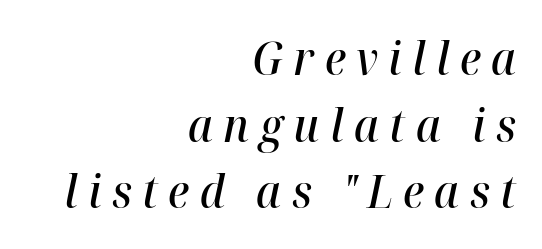
Q: Is the text bold? A: Semi-bold.
Q: Is the text italic (slanted)? A: Yes, it leans right by about 12 degrees.
Q: Is the text underlined? A: No.
Q: How is the paragraph aligned? A: Right-aligned.
Q: Is the spacing between letters normal or unusually wide? A: Unusually wide.
Q: Is the spacing between lines tight, normal or loose? A: Normal.
Q: Width (condensed, normal, or wide)? A: Normal.
Q: Stroke contrast? A: High.
Q: x-height? A: Medium.
Q: Monospaced? A: No.
